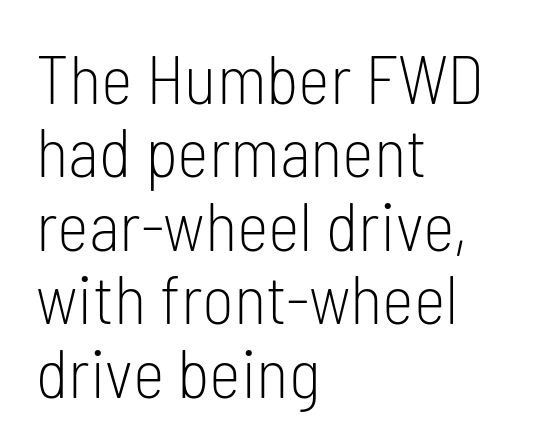
{"serif": "no", "italic": "no", "bold": "no", "weight": "light", "width": "condensed", "stroke_contrast": "low", "x_height": "medium", "monospaced": "no", "underline": "no", "align": "left", "line_spacing": "tight", "line_spacing_ratio": 1.08, "letter_spacing": "normal", "letter_spacing_em": 0.0, "glyph_px": 68}
